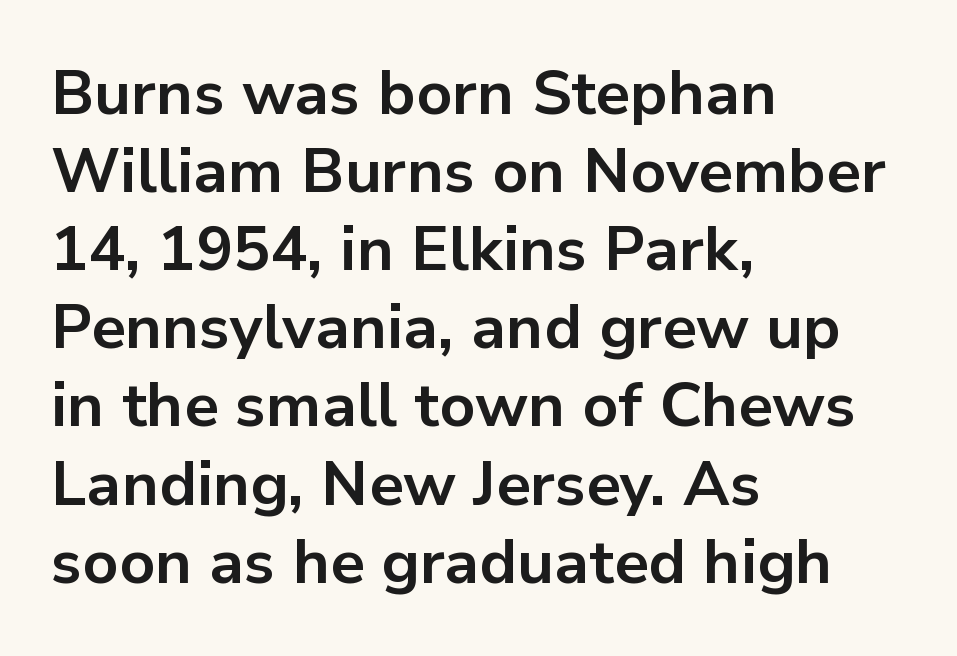
{"serif": "no", "italic": "no", "bold": "yes", "weight": "bold", "width": "normal", "stroke_contrast": "low", "x_height": "medium", "monospaced": "no", "underline": "no", "align": "left", "line_spacing": "normal", "line_spacing_ratio": 1.26, "letter_spacing": "normal", "letter_spacing_em": 0.0, "glyph_px": 62}
